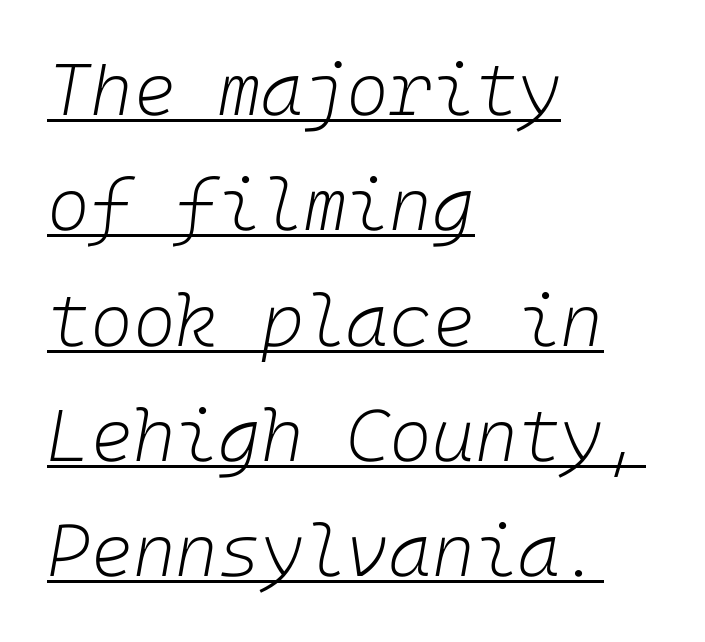
{"italic": "yes", "lean": "right", "slant_degrees": 10, "bold": "no", "weight": "light", "width": "normal", "stroke_contrast": "low", "x_height": "medium", "underline": "yes", "align": "left", "line_spacing": "normal", "line_spacing_ratio": 1.58, "letter_spacing": "normal", "letter_spacing_em": 0.0, "glyph_px": 73}
